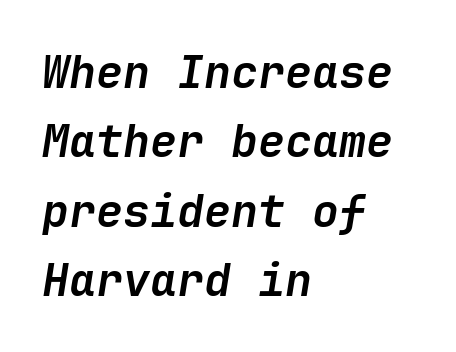
The lines in this sample share a left origin and differ only in where they stop. The lettering tilts uniformly, giving the passage an italic look. The specimen omits any rule beneath the text block's lines. The passage shown stacks its lines at a standard gap.
